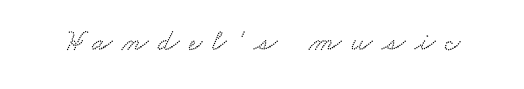
How are the letters spaced? Widely, with obvious added tracking. The letters advance in unequal steps, a hallmark of proportional type. The type family on display is of the serif kind. Rule under the text: the space is simply empty.
